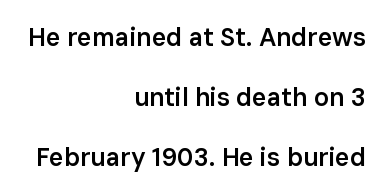
The image shows 25 px text type, upright; set right-aligned, loose line spacing (2.4x), normal letter spacing, not underlined.
